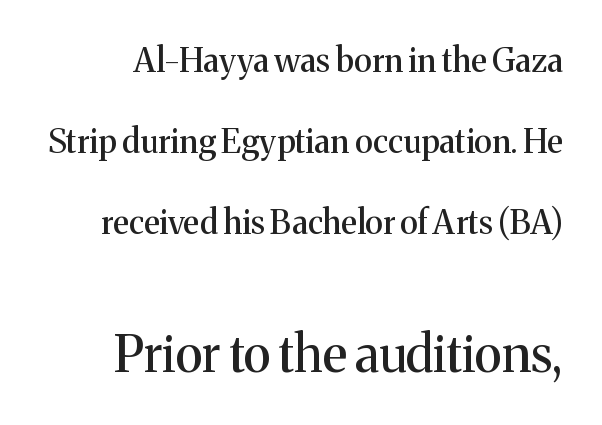
Q: Is the text italic (slanted)? A: No, it is upright.
Q: Is the typeface a serif or a sans-serif typeface? A: Serif.
Q: Is the text underlined? A: No.
Q: Is the spacing between letters normal or unusually wide? A: Normal.
Q: Is the spacing between lines tight, normal or loose? A: Loose.
Q: Which block of text is set in a larger size, the first (top) or the second (bottom)? A: The second (bottom) one.
Q: Width (condensed, normal, or wide)? A: Normal.
Q: Stroke contrast? A: Medium.
Q: x-height? A: Medium.
Q: Monospaced? A: No.
